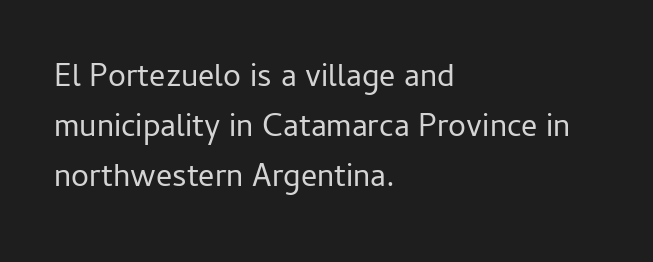
Q: Is the text bold? A: No.
Q: Is the text italic (slanted)? A: No, it is upright.
Q: Is the typeface a serif or a sans-serif typeface? A: Sans-serif.
Q: Is the text underlined? A: No.
Q: How is the paragraph aligned? A: Left-aligned.
Q: Is the spacing between letters normal or unusually wide? A: Normal.
Q: Is the spacing between lines tight, normal or loose? A: Normal.
Q: Width (condensed, normal, or wide)? A: Normal.
Q: Stroke contrast? A: Low.
Q: x-height? A: Medium.
Q: Monospaced? A: No.
